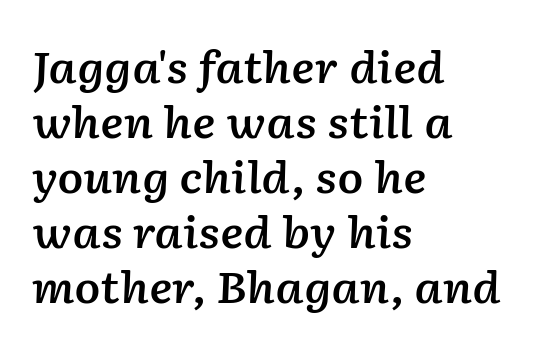
The image shows 43 px semibold type, italic (leaning right); set left-aligned, normal line spacing (1.28x), normal letter spacing, not underlined; low stroke contrast and a medium x-height.
